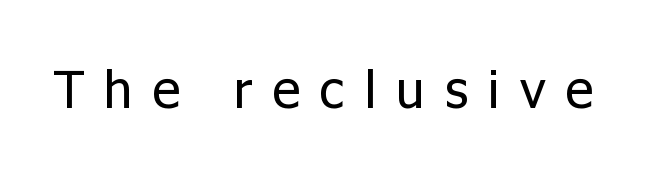
{"serif": "no", "italic": "no", "bold": "no", "weight": "regular", "width": "normal", "stroke_contrast": "low", "x_height": "medium", "monospaced": "no", "underline": "no", "letter_spacing": "wide", "letter_spacing_em": 0.38, "glyph_px": 53}
